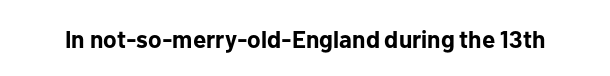
Q: Is the text bold? A: Yes.
Q: Is the text italic (slanted)? A: No, it is upright.
Q: Is the text underlined? A: No.
Q: Is the spacing between letters normal or unusually wide? A: Normal.
